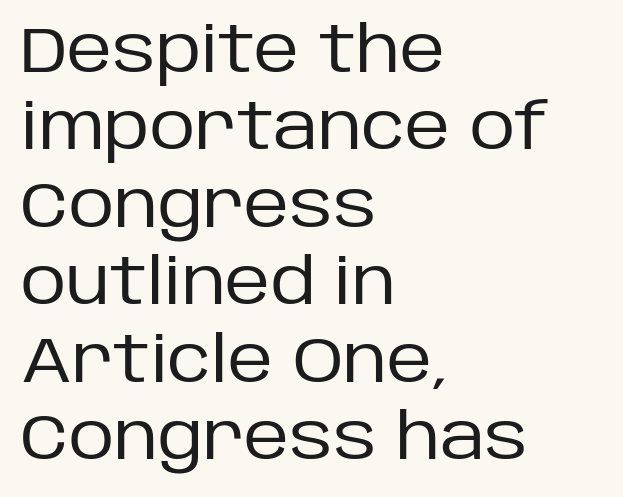
{"serif": "no", "italic": "no", "bold": "no", "weight": "regular", "width": "normal", "stroke_contrast": "low", "x_height": "large", "monospaced": "no", "underline": "no", "align": "left", "line_spacing_ratio": 1.23, "letter_spacing": "normal", "letter_spacing_em": 0.0, "glyph_px": 63}
